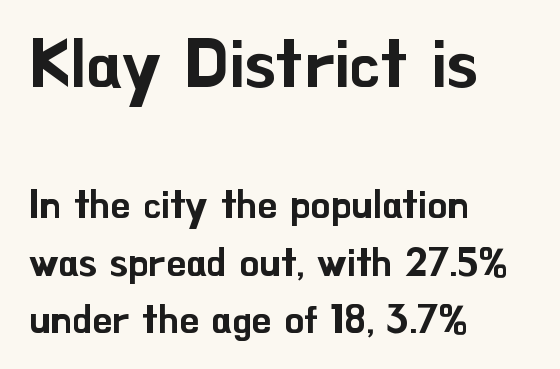
{"serif": "no", "italic": "no", "width": "normal", "stroke_contrast": "low", "x_height": "small", "monospaced": "no", "underline": "no", "align": "left", "line_spacing": "normal", "line_spacing_ratio": 1.48, "letter_spacing": "normal", "letter_spacing_em": 0.0, "larger_block": "first", "size_ratio": 1.74, "glyph_px": 68}
